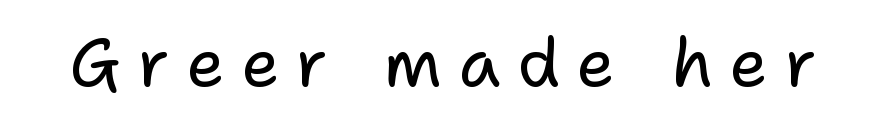
Q: Is the text bold? A: No.
Q: Is the text italic (slanted)? A: No, it is upright.
Q: Is the typeface a serif or a sans-serif typeface? A: Sans-serif.
Q: Is the text underlined? A: No.
Q: Is the spacing between letters normal or unusually wide? A: Unusually wide.
Q: Width (condensed, normal, or wide)? A: Normal.
Q: Stroke contrast? A: Low.
Q: x-height? A: Medium.
Q: Monospaced? A: No.
